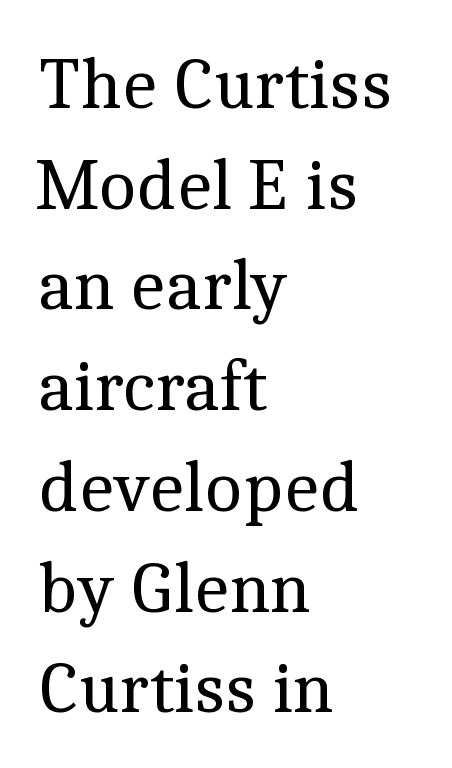
Q: Is the text bold? A: No.
Q: Is the text italic (slanted)? A: No, it is upright.
Q: Is the typeface a serif or a sans-serif typeface? A: Serif.
Q: Is the text underlined? A: No.
Q: How is the paragraph aligned? A: Left-aligned.
Q: Is the spacing between letters normal or unusually wide? A: Normal.
Q: Is the spacing between lines tight, normal or loose? A: Normal.
Q: Width (condensed, normal, or wide)? A: Normal.
Q: x-height? A: Medium.
Q: Monospaced? A: No.
